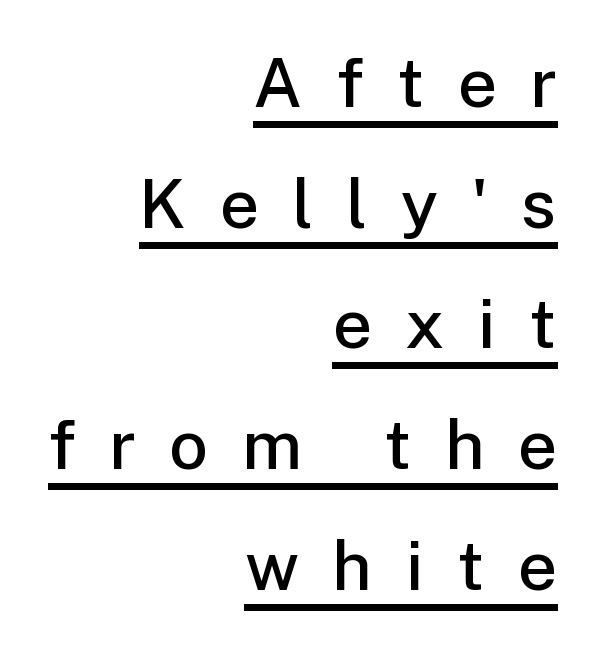
Q: Is the text bold? A: Semi-bold.
Q: Is the text italic (slanted)? A: No, it is upright.
Q: Is the typeface a serif or a sans-serif typeface? A: Sans-serif.
Q: Is the text underlined? A: Yes.
Q: How is the paragraph aligned? A: Right-aligned.
Q: Is the spacing between letters normal or unusually wide? A: Unusually wide.
Q: Width (condensed, normal, or wide)? A: Normal.
Q: Stroke contrast? A: Low.
Q: x-height? A: Medium.
Q: Monospaced? A: No.
